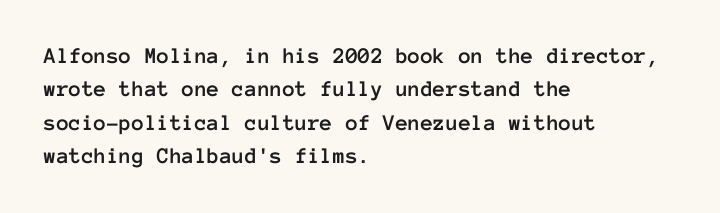
The image shows 23 px text type, upright; set left-aligned, normal line spacing (1.45x), normal letter spacing, not underlined.
